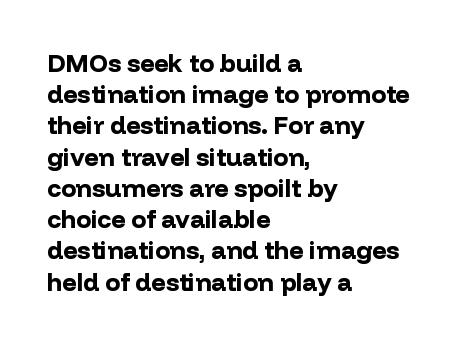
The image shows 25 px bold type, upright; set left-aligned, normal line spacing (1.25x), normal letter spacing, not underlined.
